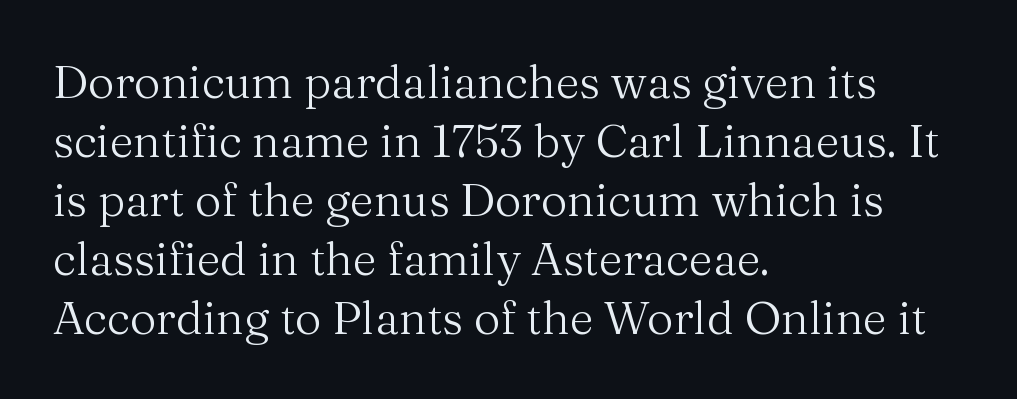
{"serif": "yes", "italic": "no", "bold": "no", "weight": "regular", "width": "normal", "stroke_contrast": "medium", "x_height": "medium", "monospaced": "no", "underline": "no", "align": "left", "line_spacing": "normal", "line_spacing_ratio": 1.28, "letter_spacing": "normal", "letter_spacing_em": 0.0, "glyph_px": 46}
